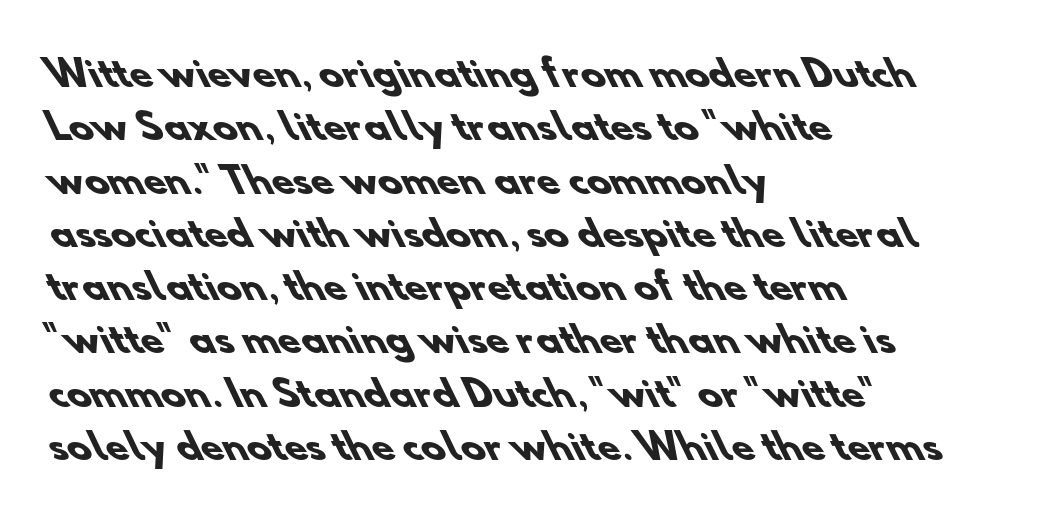
Q: Is the text bold? A: Yes.
Q: Is the typeface a serif or a sans-serif typeface? A: Sans-serif.
Q: Is the text underlined? A: No.
Q: How is the paragraph aligned? A: Left-aligned.
Q: Is the spacing between letters normal or unusually wide? A: Normal.
Q: Is the spacing between lines tight, normal or loose? A: Normal.
Q: Width (condensed, normal, or wide)? A: Normal.
Q: Stroke contrast? A: Low.
Q: x-height? A: Small.
Q: Monospaced? A: No.
